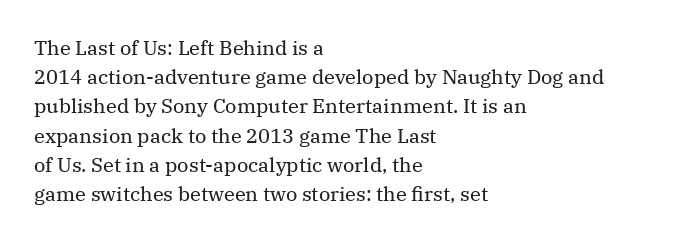
Q: Is the text bold? A: No.
Q: Is the text italic (slanted)? A: No, it is upright.
Q: Is the text underlined? A: No.
Q: How is the paragraph aligned? A: Left-aligned.
Q: Is the spacing between letters normal or unusually wide? A: Normal.
Q: Is the spacing between lines tight, normal or loose? A: Normal.
